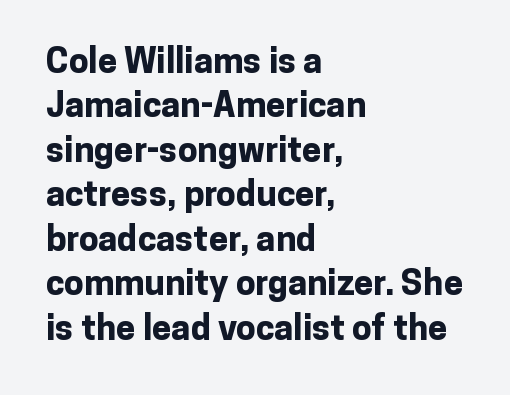
The letters advance in unequal steps, a hallmark of proportional type. Honestly, there is no underline to notice here at all. Does the type have serifs? No, each stem ends abruptly. This block has exactly the height ordinary leading produces. You'd pick this weight for a headline — it's a proper bold.
